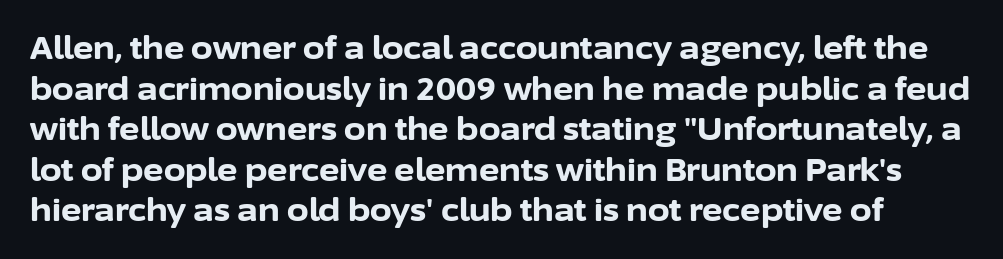
{"serif": "no", "italic": "no", "bold": "yes", "weight": "bold", "width": "normal", "stroke_contrast": "low", "x_height": "medium", "monospaced": "no", "underline": "no", "line_spacing": "normal", "line_spacing_ratio": 1.31, "letter_spacing": "normal", "letter_spacing_em": 0.0, "glyph_px": 31}
